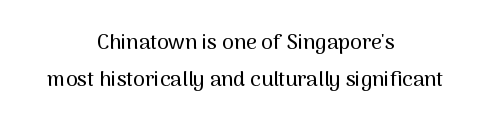
Q: Is the text italic (slanted)? A: No, it is upright.
Q: Is the text underlined? A: No.
Q: How is the paragraph aligned? A: Centered.
Q: Is the spacing between letters normal or unusually wide? A: Normal.
